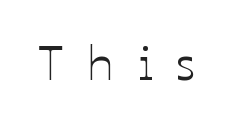
{"italic": "no", "width": "normal", "stroke_contrast": "low", "x_height": "medium", "monospaced": "no", "underline": "no", "letter_spacing": "wide", "letter_spacing_em": 0.5, "glyph_px": 47}
